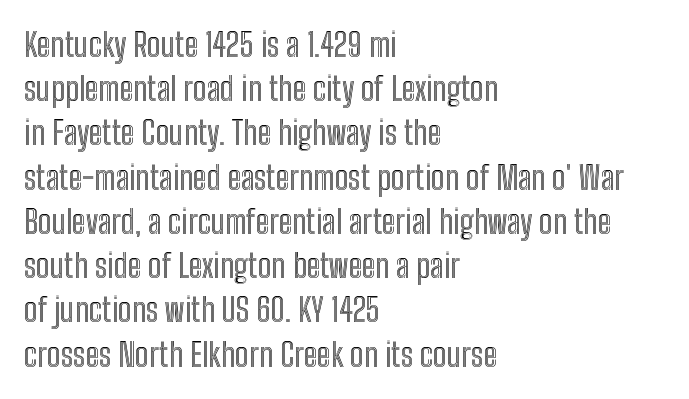
Look at the tracking — it's just the regular setting, nothing added. Line beginnings align vertically; line endings do not. This sample has the flowing, uneven cadence of proportional lettering. Unmarked baselines from the first word to the last.
